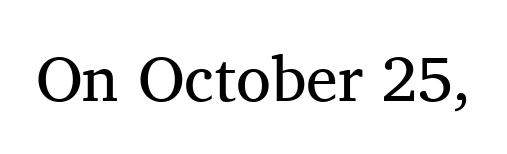
Q: Is the text bold? A: No.
Q: Is the text italic (slanted)? A: No, it is upright.
Q: Is the typeface a serif or a sans-serif typeface? A: Serif.
Q: Is the text underlined? A: No.
Q: Is the spacing between letters normal or unusually wide? A: Normal.
Q: Width (condensed, normal, or wide)? A: Normal.
Q: Stroke contrast? A: Medium.
Q: x-height? A: Medium.
Q: Monospaced? A: No.
